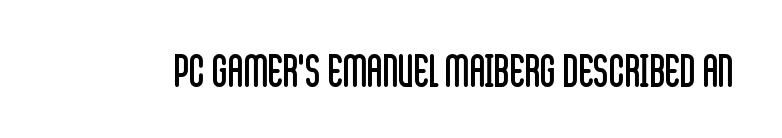
{"serif": "no", "italic": "no", "bold": "no", "weight": "regular", "width": "condensed", "stroke_contrast": "low", "x_height": "large", "monospaced": "no", "underline": "no", "letter_spacing": "normal", "letter_spacing_em": 0.0, "glyph_px": 43}
